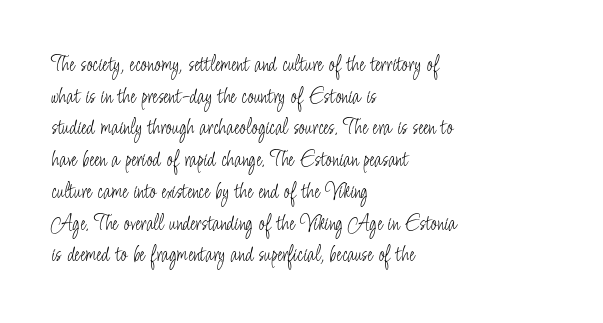
{"bold": "no", "underline": "no", "align": "left", "line_spacing": "normal", "line_spacing_ratio": 1.38, "letter_spacing": "normal", "letter_spacing_em": 0.0, "glyph_px": 23}
